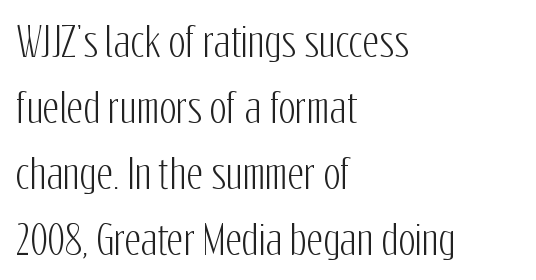
The image shows 40 px condensed sans-serif type, upright; set left-aligned, normal line spacing (1.65x), normal letter spacing, not underlined; low stroke contrast and a medium x-height.
